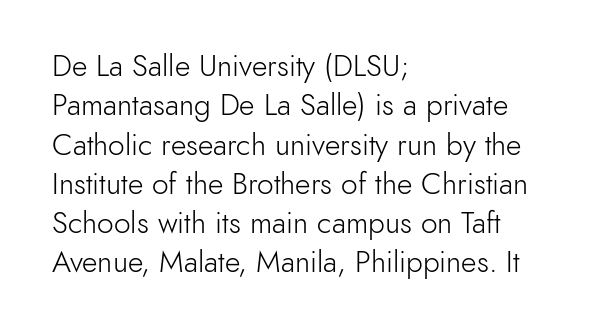
Q: Is the text bold? A: No.
Q: Is the text italic (slanted)? A: No, it is upright.
Q: Is the typeface a serif or a sans-serif typeface? A: Sans-serif.
Q: Is the text underlined? A: No.
Q: How is the paragraph aligned? A: Left-aligned.
Q: Is the spacing between letters normal or unusually wide? A: Normal.
Q: Is the spacing between lines tight, normal or loose? A: Normal.
Q: Width (condensed, normal, or wide)? A: Normal.
Q: x-height? A: Small.
Q: Monospaced? A: No.
